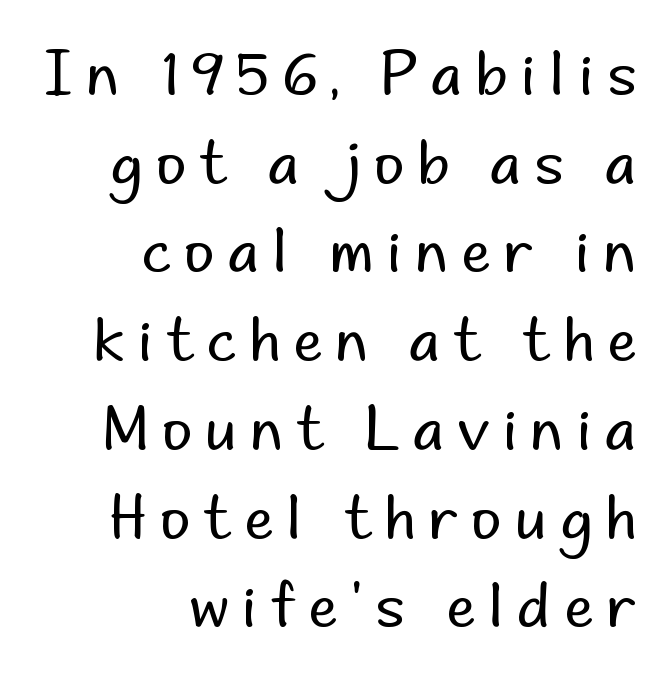
Type without underlining. To sum up the face: it is a sans, with no serifs. The passage shown stacks its lines at a standard gap. When letters stand straight like this, we call the style roman or upright.
